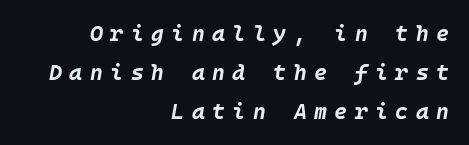
The image shows 22 px bold type, italic (leaning right); set right-aligned, line spacing 1.77x, unusually wide letter spacing (+0.34 em), not underlined.
